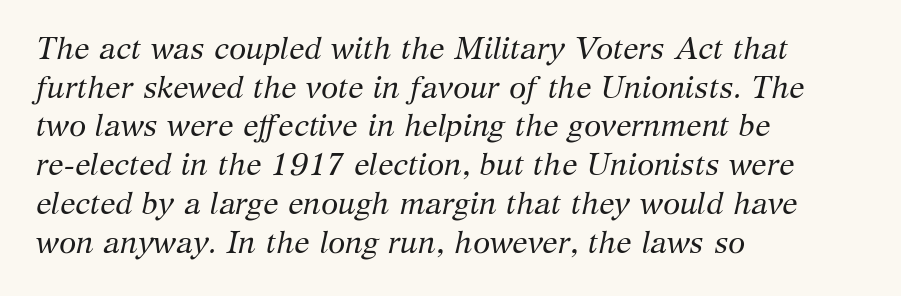
{"serif": "yes", "italic": "yes", "lean": "right", "slant_degrees": 12, "bold": "no", "weight": "regular", "width": "normal", "stroke_contrast": "medium", "x_height": "medium", "monospaced": "no", "underline": "no", "align": "left", "line_spacing": "normal", "line_spacing_ratio": 1.25, "letter_spacing": "normal", "letter_spacing_em": 0.0, "glyph_px": 31}
